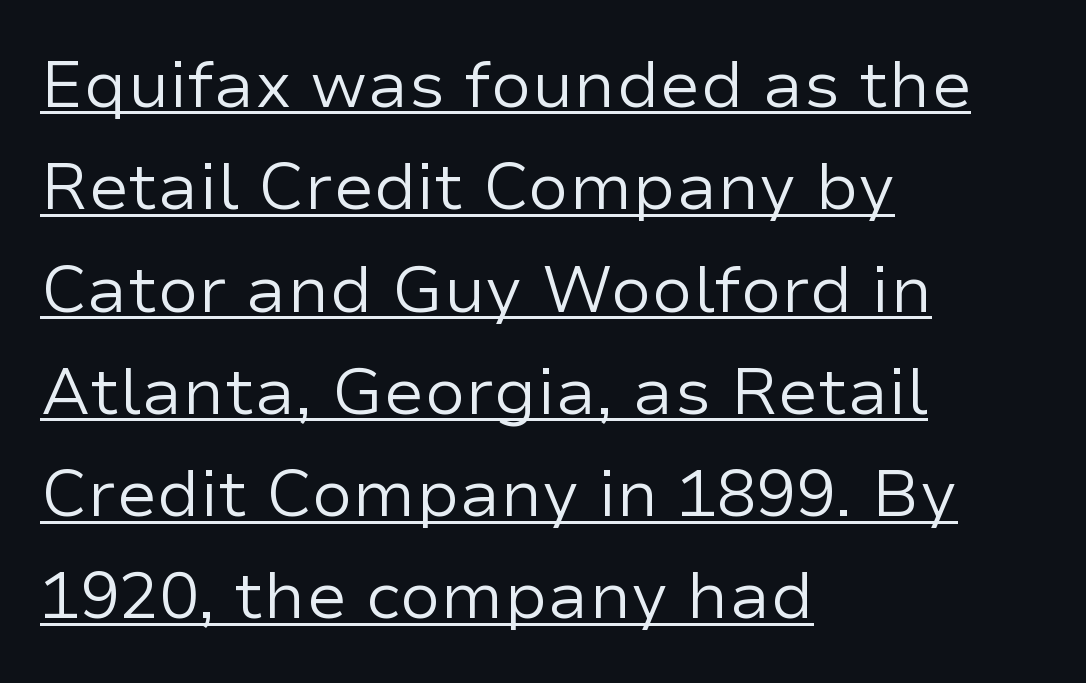
Q: Is the text bold? A: No.
Q: Is the text italic (slanted)? A: No, it is upright.
Q: Is the typeface a serif or a sans-serif typeface? A: Sans-serif.
Q: Is the text underlined? A: Yes.
Q: How is the paragraph aligned? A: Left-aligned.
Q: Is the spacing between letters normal or unusually wide? A: Normal.
Q: Is the spacing between lines tight, normal or loose? A: Normal.
Q: Width (condensed, normal, or wide)? A: Normal.
Q: Stroke contrast? A: Low.
Q: x-height? A: Medium.
Q: Monospaced? A: No.
